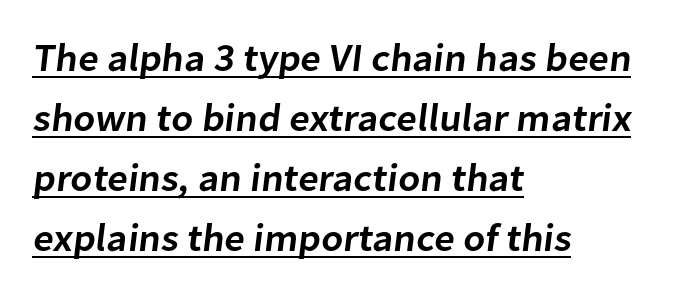
{"serif": "no", "bold": "semi", "weight": "semibold", "width": "normal", "stroke_contrast": "low", "x_height": "medium", "monospaced": "no", "underline": "yes", "align": "left", "line_spacing": "normal", "line_spacing_ratio": 1.54, "letter_spacing": "normal", "letter_spacing_em": 0.0, "glyph_px": 39}
